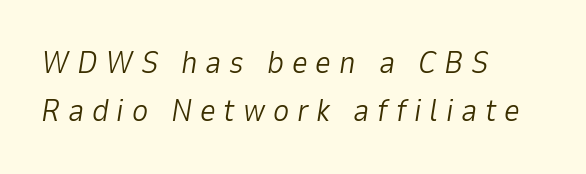
Q: Is the text bold? A: No.
Q: Is the text italic (slanted)? A: Yes, it leans right by about 9 degrees.
Q: Is the text underlined? A: No.
Q: How is the paragraph aligned? A: Left-aligned.
Q: Is the spacing between letters normal or unusually wide? A: Unusually wide.
Q: Is the spacing between lines tight, normal or loose? A: Normal.
Q: Width (condensed, normal, or wide)? A: Normal.
Q: Stroke contrast? A: Low.
Q: x-height? A: Medium.
Q: Monospaced? A: No.
